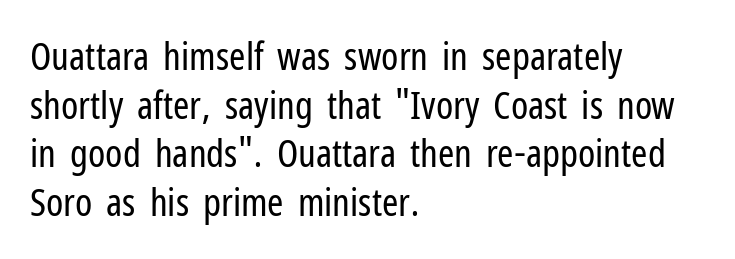
Nothing sits at the stroke ends, so this counts as sans-serif. Do the characters align in a grid? No, the font is proportional. A classic flush-left, rag-right setting is used for this passage. The face used here is rendered with its standard letterfit.
